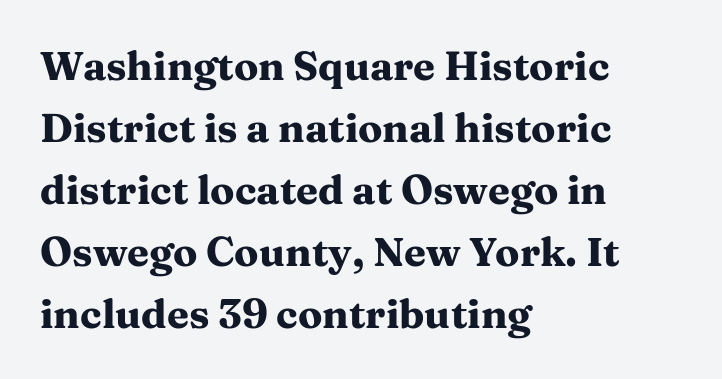
{"serif": "yes", "italic": "no", "bold": "yes", "weight": "heavy", "width": "wide", "stroke_contrast": "medium", "x_height": "medium", "monospaced": "no", "underline": "no", "align": "left", "line_spacing": "normal", "line_spacing_ratio": 1.55, "letter_spacing": "normal", "letter_spacing_em": 0.0, "glyph_px": 40}
